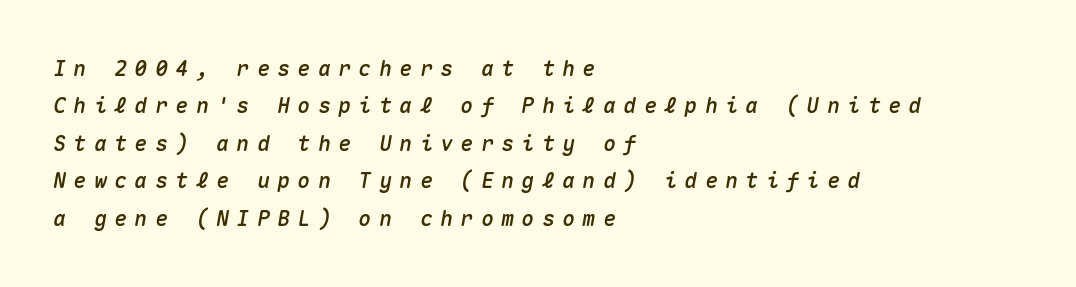
Q: Is the text italic (slanted)? A: Yes, it leans right by about 10 degrees.
Q: Is the text underlined? A: No.
Q: How is the paragraph aligned? A: Left-aligned.
Q: Is the spacing between letters normal or unusually wide? A: Unusually wide.
